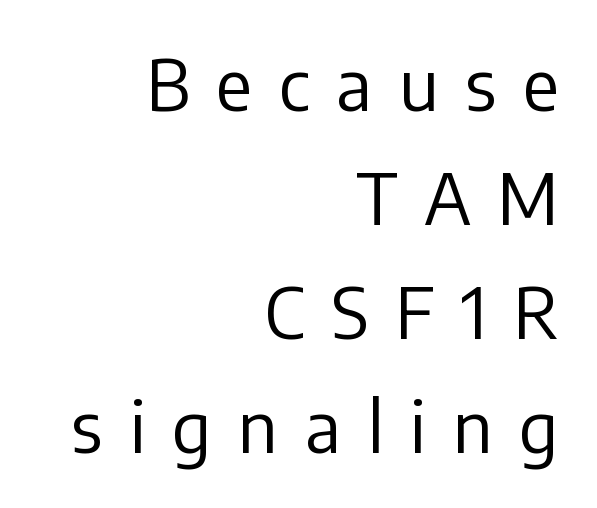
{"serif": "no", "italic": "no", "bold": "no", "weight": "regular", "width": "normal", "stroke_contrast": "low", "x_height": "medium", "monospaced": "no", "underline": "no", "align": "right", "line_spacing": "normal", "line_spacing_ratio": 1.63, "letter_spacing": "wide", "letter_spacing_em": 0.38, "glyph_px": 70}
